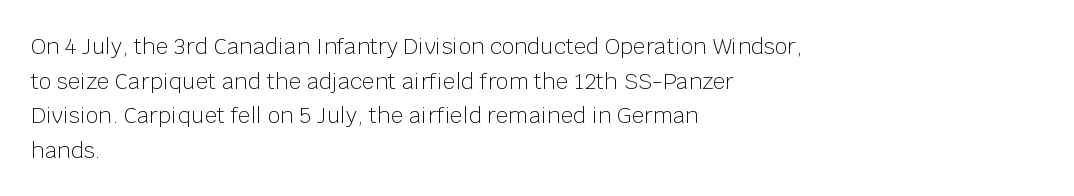
The image shows 22 px text type, upright; set left-aligned, normal line spacing (1.57x), normal letter spacing, not underlined.
